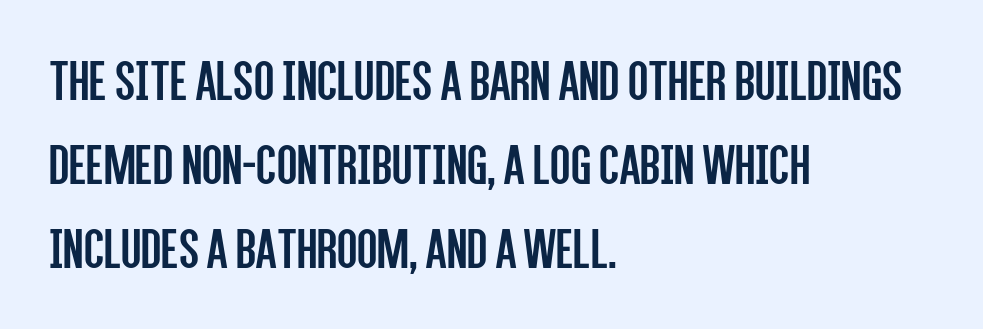
Q: Is the text bold? A: No.
Q: Is the text italic (slanted)? A: No, it is upright.
Q: Is the typeface a serif or a sans-serif typeface? A: Sans-serif.
Q: Is the text underlined? A: No.
Q: How is the paragraph aligned? A: Left-aligned.
Q: Is the spacing between letters normal or unusually wide? A: Normal.
Q: Is the spacing between lines tight, normal or loose? A: Normal.
Q: Width (condensed, normal, or wide)? A: Condensed.
Q: Stroke contrast? A: Low.
Q: x-height? A: Large.
Q: Monospaced? A: No.
